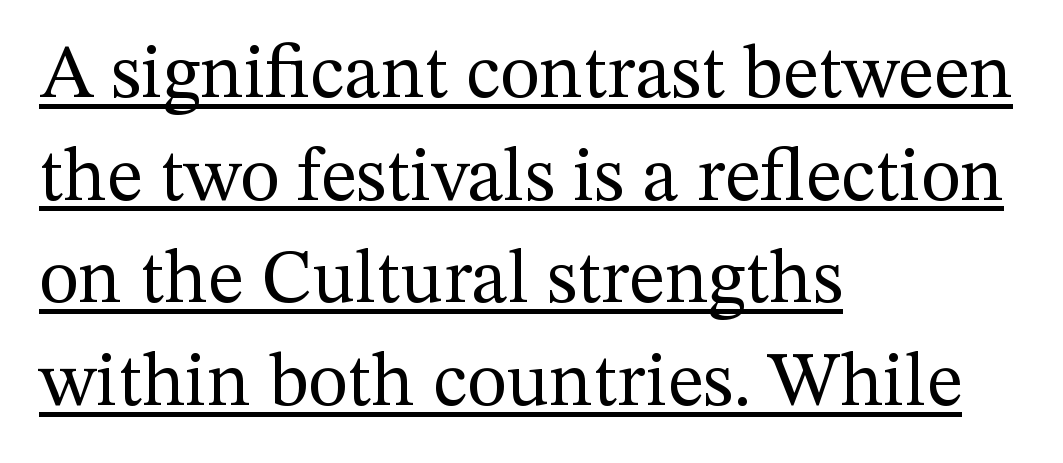
In terms of leading, this rendering sits right in the middle. Decoration check: the copy is underlined. The typeface has the unassuming heft of standard copy or less. You could call the tracking neutral — neither tight nor loose. A classic flush-left, rag-right setting is used for this passage. Ordinary non-slanted type is in use.
